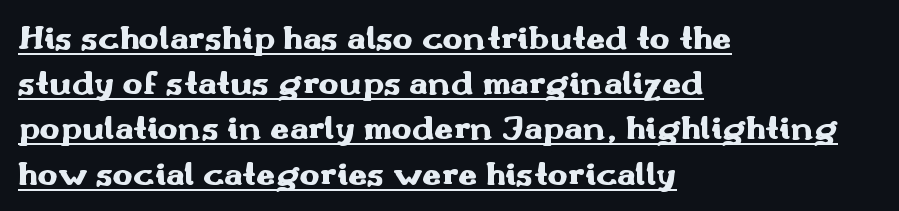
Honestly, the letter spacing is just normal — you wouldn't notice it. Underlining? Definitely there. Italic: no, the glyphs are upright roman. Does the leading feel generous? No, just average.
